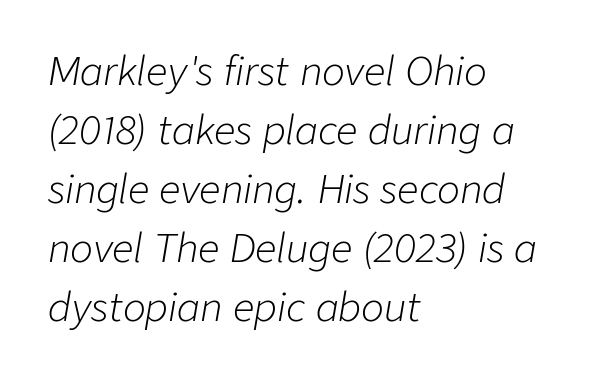
In CSS terms this would be text-align: left. The rows are spaced the way most documents space them. Here the designer chose a conventional face with non-uniform glyph widths. The foot of each line stays bare and open. The gaps between neighbouring characters are ordinary and unremarkable.
